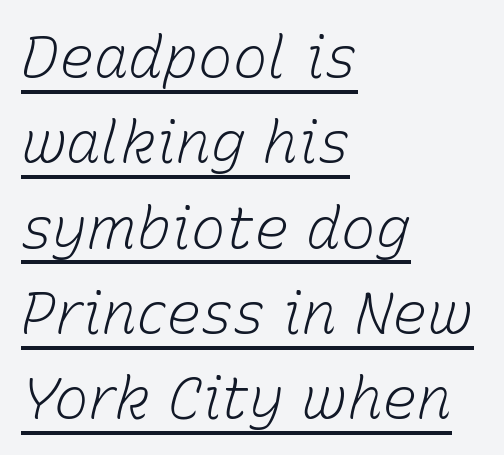
Q: Is the text bold? A: No.
Q: Is the text italic (slanted)? A: Yes, it leans right by about 15 degrees.
Q: Is the text underlined? A: Yes.
Q: How is the paragraph aligned? A: Left-aligned.
Q: Is the spacing between letters normal or unusually wide? A: Normal.
Q: Is the spacing between lines tight, normal or loose? A: Normal.
Q: Width (condensed, normal, or wide)? A: Normal.
Q: Stroke contrast? A: Low.
Q: x-height? A: Medium.
Q: Monospaced? A: No.
